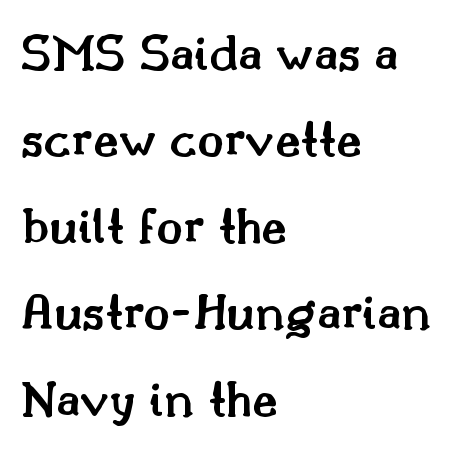
The image shows 54 px semibold serif type, upright; set left-aligned, normal line spacing (1.6x), normal letter spacing, not underlined; medium stroke contrast and a small x-height.
